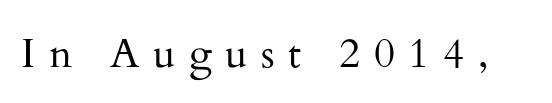
Q: Is the text bold? A: No.
Q: Is the text italic (slanted)? A: No, it is upright.
Q: Is the typeface a serif or a sans-serif typeface? A: Serif.
Q: Is the text underlined? A: No.
Q: Is the spacing between letters normal or unusually wide? A: Unusually wide.
Q: Width (condensed, normal, or wide)? A: Normal.
Q: Stroke contrast? A: Medium.
Q: x-height? A: Small.
Q: Monospaced? A: No.
